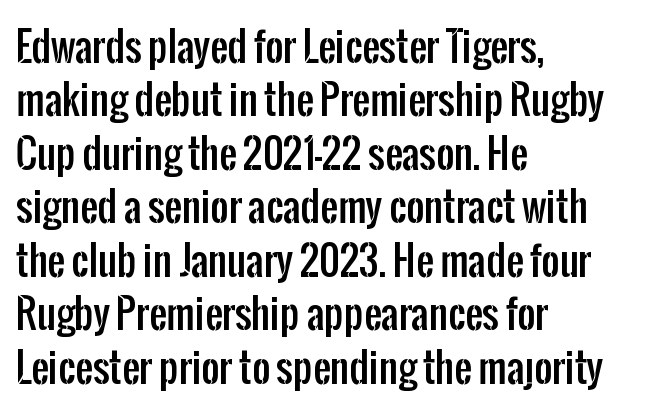
The image shows 39 px condensed sans-serif type, upright; set left-aligned, normal line spacing (1.37x), normal letter spacing, not underlined; low stroke contrast and a medium x-height.
